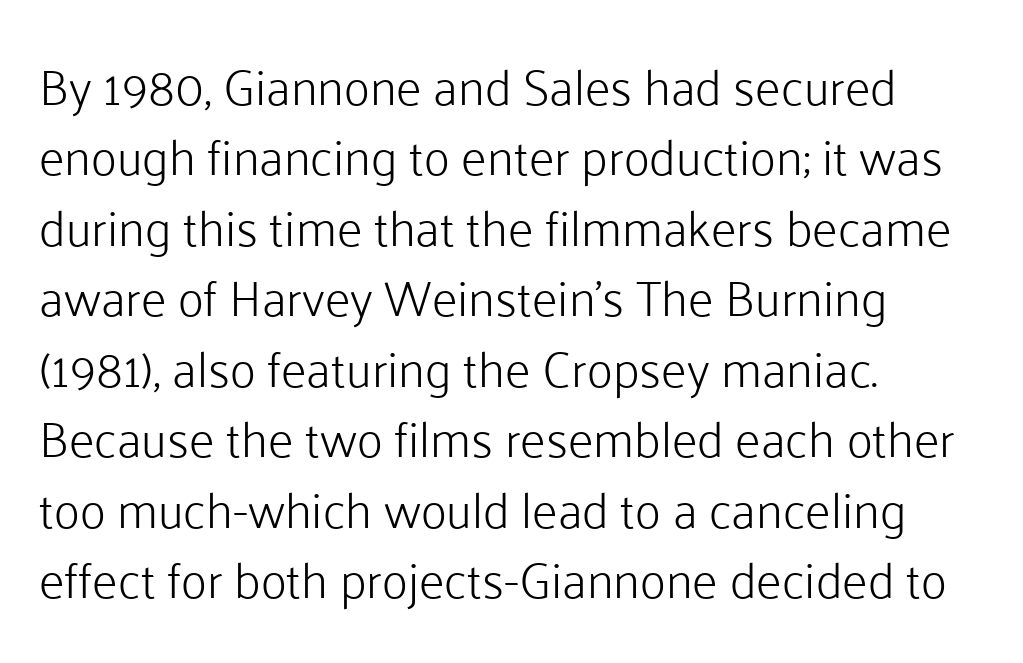
If you measured baseline to baseline, you'd find a middling distance. This sample uses plain, unmodified letter spacing. Is the block centered? No — it sits flush against the left margin. The font family rendered here belongs to the sans-serif group.
